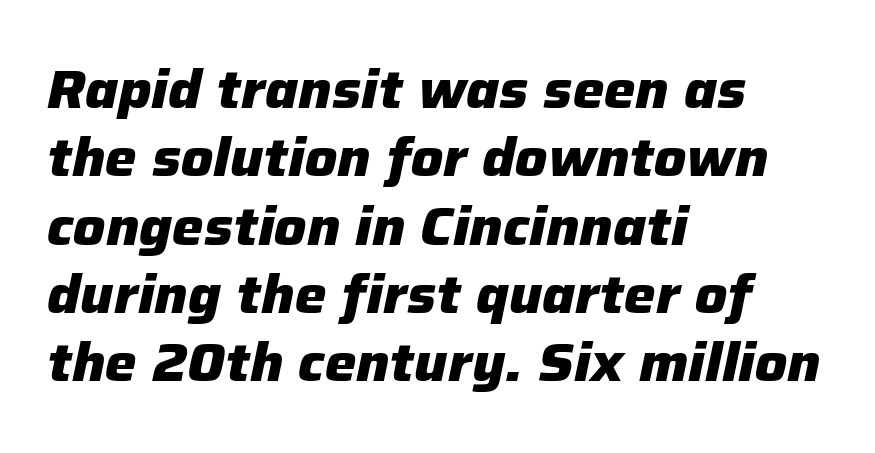
{"italic": "yes", "lean": "right", "slant_degrees": 12, "bold": "yes", "weight": "heavy", "width": "normal", "stroke_contrast": "low", "x_height": "medium", "monospaced": "no", "underline": "no", "align": "left", "line_spacing": "normal", "line_spacing_ratio": 1.29, "letter_spacing": "normal", "letter_spacing_em": 0.0, "glyph_px": 53}
